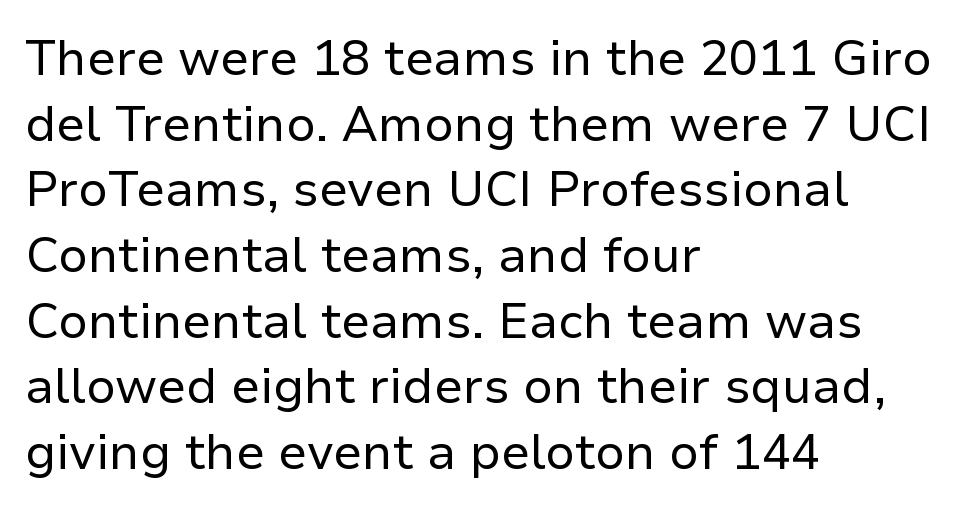
The image shows 49 px regular-weight sans-serif type, upright; set left-aligned, normal line spacing (1.34x), normal letter spacing, not underlined; low stroke contrast and a medium x-height.
